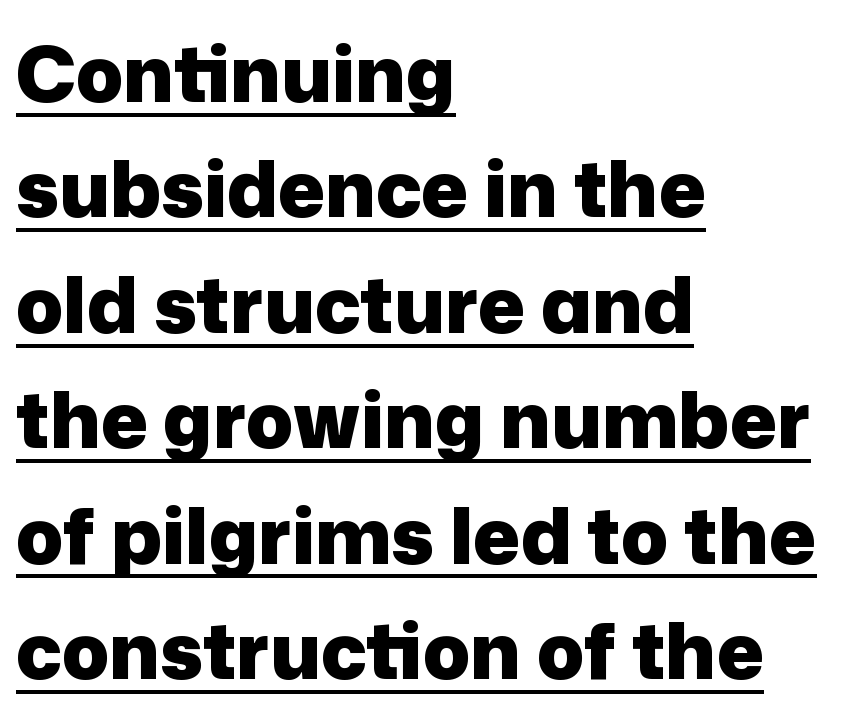
Students, observe the line beneath the letters — that is underlining. The face used here is proportionally spaced, like ordinary book or web type. Is there much room between lines? A standard amount, neither cramped nor airy. The horizontal fit of the characters is conventional and even. Compared with an ordinary text face, these strokes are far heavier — a full bold.
